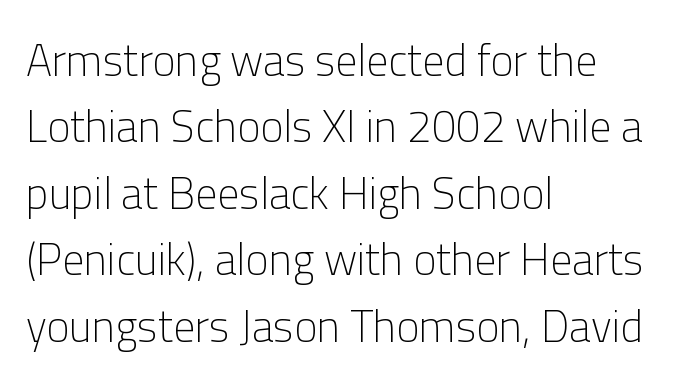
{"serif": "no", "italic": "no", "bold": "no", "weight": "light", "width": "normal", "stroke_contrast": "low", "x_height": "medium", "monospaced": "no", "underline": "no", "align": "left", "line_spacing": "normal", "line_spacing_ratio": 1.51, "letter_spacing": "normal", "letter_spacing_em": 0.0, "glyph_px": 44}
